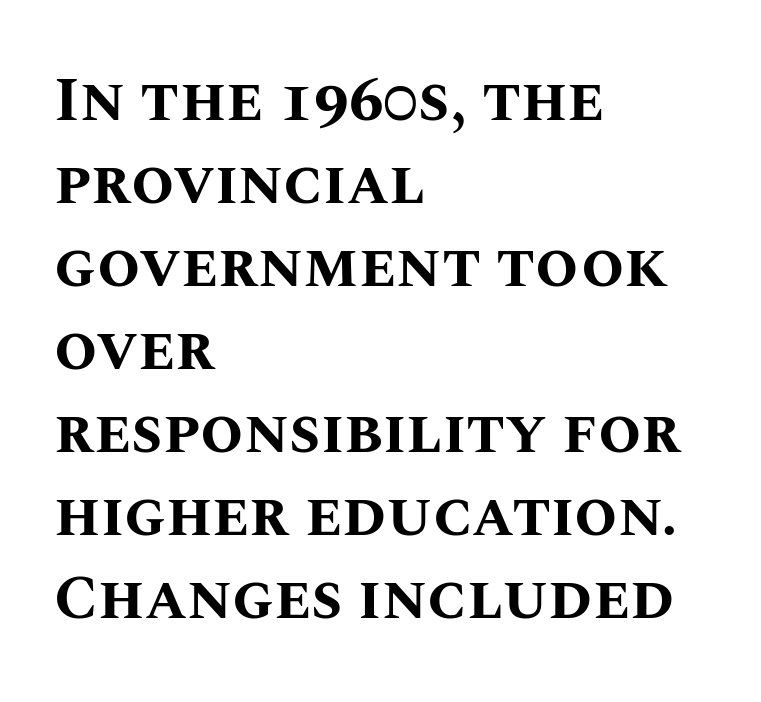
The letterforms sit shoulder to shoulder at normal distance. Proportional: the letters do not fall into vertical columns. Baseline-to-baseline distance is the conventional proportion of letter height. The font is running at its bold setting.
